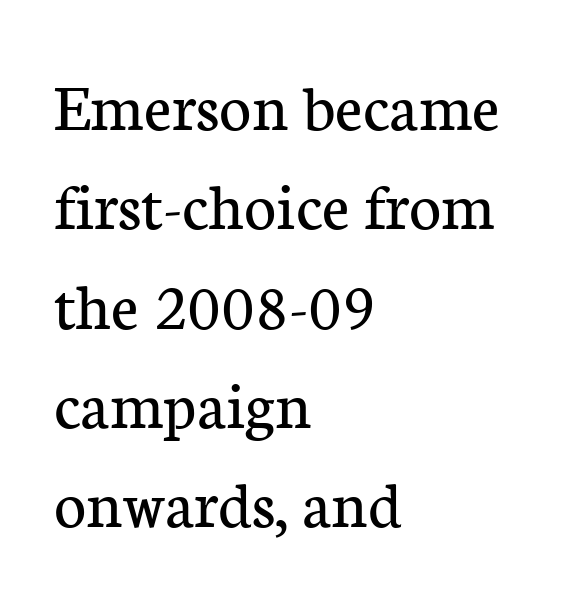
The weight would be labelled regular, book, light, or lighter still. Old-style or modern, the face here clearly has serifs. Regular leading. The letters stand straight up with perfectly vertical stems. The letters advance in unequal steps, a hallmark of proportional type. The passage shown is not underscored anywhere.
